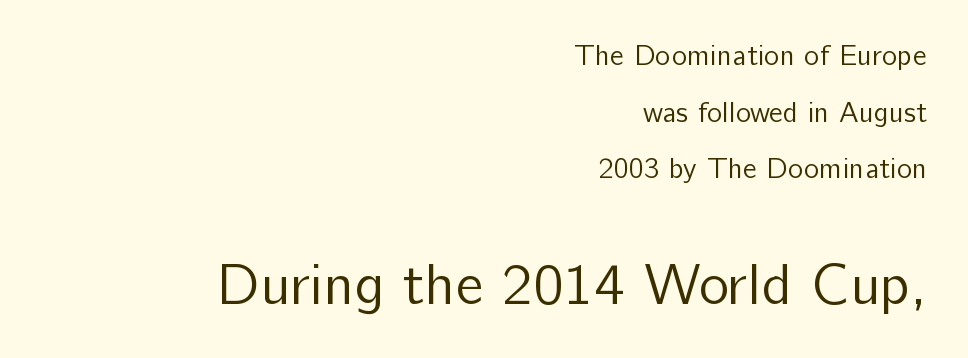
The image shows 58 px regular-weight sans-serif type, upright; set right-aligned, loose line spacing (1.95x), normal letter spacing, not underlined; the second (bottom) block is 2.0x larger; low stroke contrast and a medium x-height.
